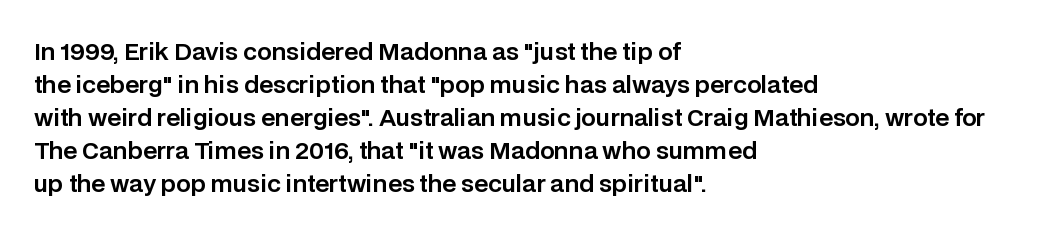
Q: Is the text italic (slanted)? A: No, it is upright.
Q: Is the text underlined? A: No.
Q: How is the paragraph aligned? A: Left-aligned.
Q: Is the spacing between letters normal or unusually wide? A: Normal.
Q: Is the spacing between lines tight, normal or loose? A: Normal.
